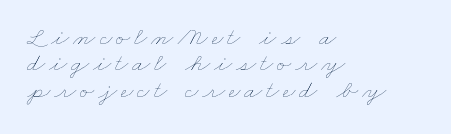
The image shows 26 px text type; set left-aligned, tight line spacing (1.01x), not underlined.
